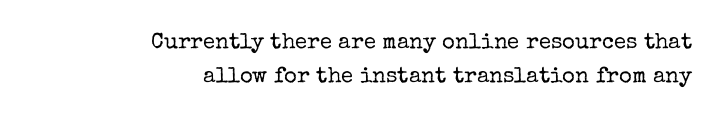
Q: Is the text bold? A: No.
Q: Is the text italic (slanted)? A: No, it is upright.
Q: Is the text underlined? A: No.
Q: How is the paragraph aligned? A: Right-aligned.
Q: Is the spacing between letters normal or unusually wide? A: Normal.
Q: Is the spacing between lines tight, normal or loose? A: Normal.
